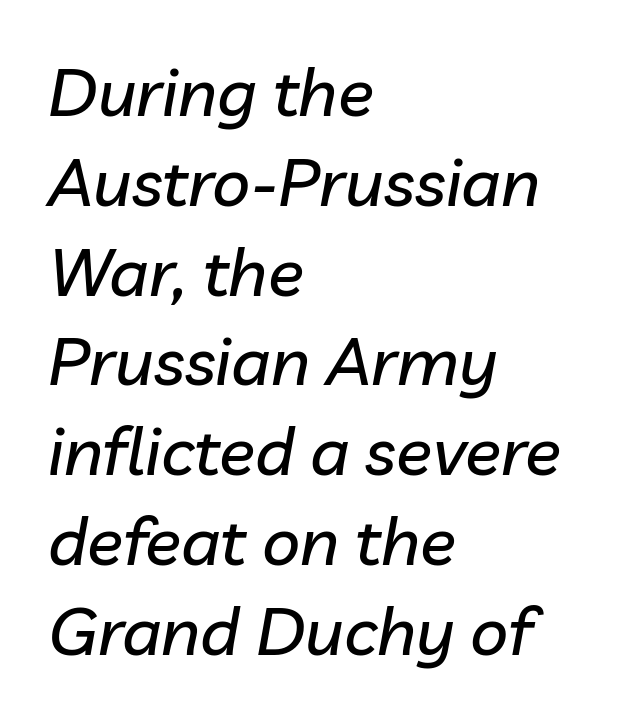
The image shows 67 px text type, italic (leaning right); set left-aligned, normal line spacing (1.34x), normal letter spacing, not underlined; low stroke contrast and a medium x-height.
